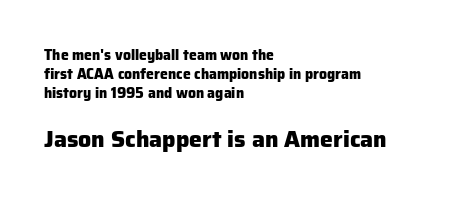
Compared with a centered layout, this one pins lines to the left instead. Summary of vertical rhythm: regular, with standard interline spacing. The passage shown has conventional tracking throughout. Thick stems and heavy bowls — unmistakably bold. Characters remain perfectly vertical along every line.
